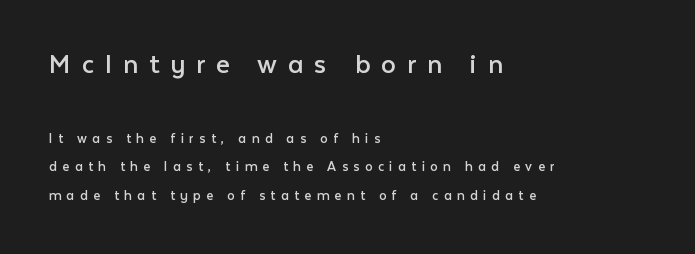
{"serif": "no", "italic": "no", "bold": "no", "weight": "regular", "width": "normal", "stroke_contrast": "low", "x_height": "medium", "monospaced": "no", "underline": "no", "align": "left", "line_spacing": "loose", "line_spacing_ratio": 1.92, "letter_spacing": "wide", "letter_spacing_em": 0.36, "larger_block": "first", "size_ratio": 2.0, "glyph_px": 30}
